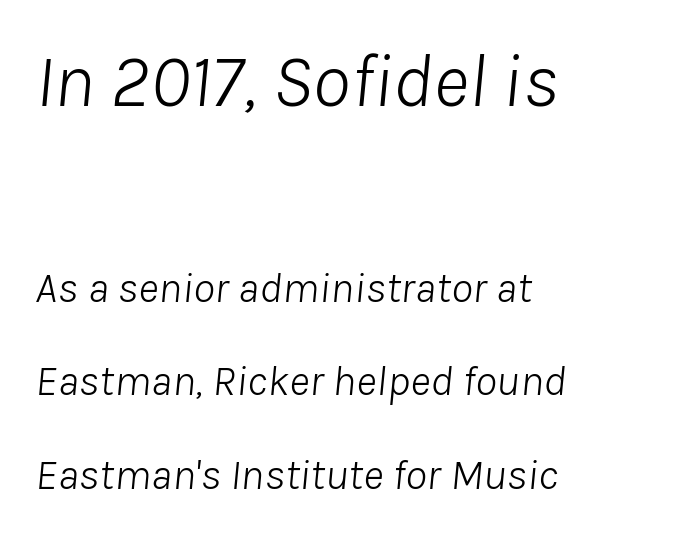
The image shows 77 px light type, italic (leaning right); set left-aligned, loose line spacing (2.13x), normal letter spacing, not underlined; the first (top) block is 1.75x larger; low stroke contrast and a medium x-height.
